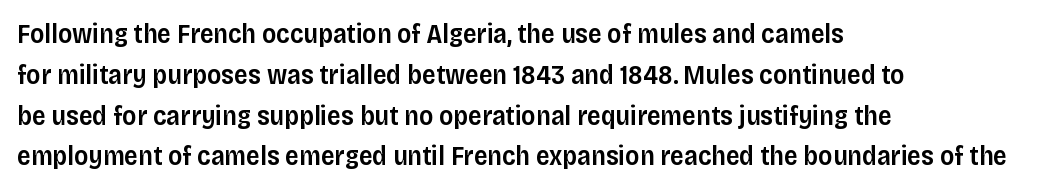
Q: Is the text bold? A: Semi-bold.
Q: Is the text italic (slanted)? A: No, it is upright.
Q: Is the text underlined? A: No.
Q: How is the paragraph aligned? A: Left-aligned.
Q: Is the spacing between letters normal or unusually wide? A: Normal.
Q: Is the spacing between lines tight, normal or loose? A: Normal.
